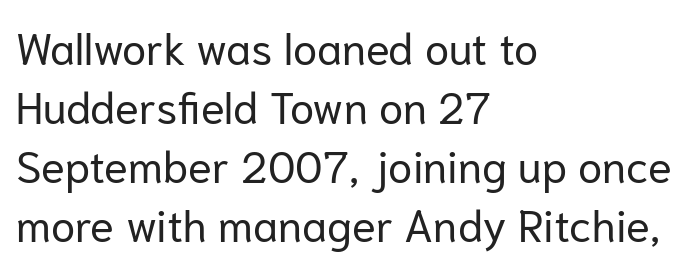
Q: Is the text bold? A: No.
Q: Is the text italic (slanted)? A: No, it is upright.
Q: Is the typeface a serif or a sans-serif typeface? A: Sans-serif.
Q: Is the text underlined? A: No.
Q: How is the paragraph aligned? A: Left-aligned.
Q: Is the spacing between letters normal or unusually wide? A: Normal.
Q: Is the spacing between lines tight, normal or loose? A: Normal.
Q: Width (condensed, normal, or wide)? A: Normal.
Q: Stroke contrast? A: Low.
Q: x-height? A: Medium.
Q: Monospaced? A: No.
